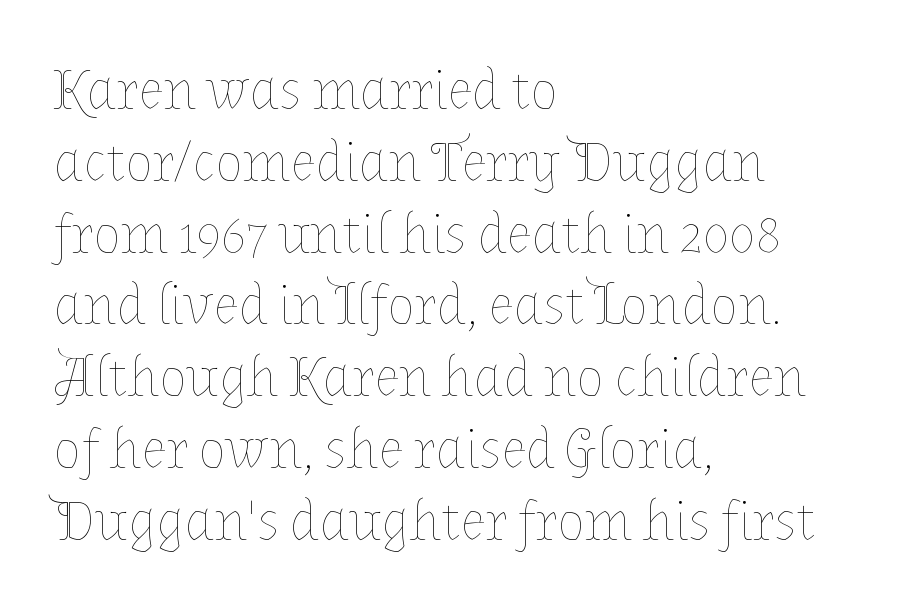
The lines are quadded left. There is no visible air inserted between adjacent glyphs. Each row of text sits above clean, open space. One glance says typical: line gaps are just what's usual.
